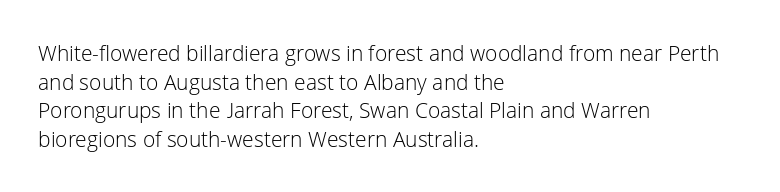
Line beginnings align vertically; line endings do not. Whoever set this chose a conventional vertical rhythm. Stroke mass is kept to a normal reading level or below. Nobody touched the tracking dial on this one.
